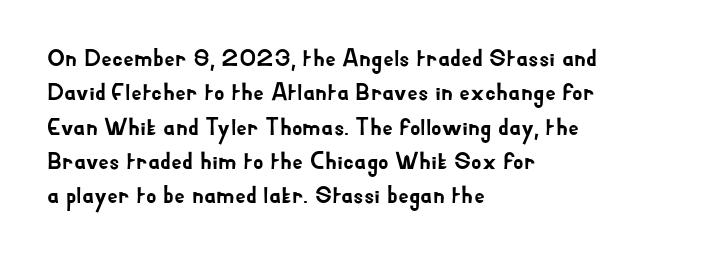
The rows are spaced the way most documents space them. Italic: no, the glyphs are upright roman. Reading down the block, your eye returns to a fixed left position each line. The words here are not underlined. Nothing unusual about the tracking: characters are spaced as the font intends.
